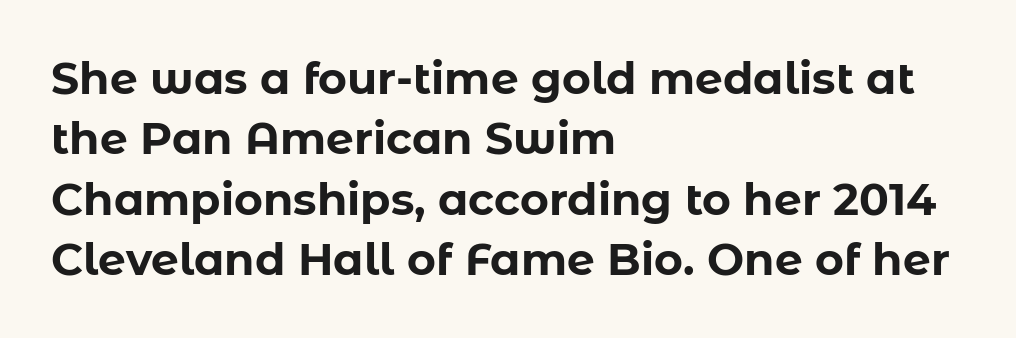
{"serif": "no", "italic": "no", "bold": "yes", "weight": "bold", "width": "normal", "stroke_contrast": "low", "x_height": "medium", "monospaced": "no", "underline": "no", "align": "left", "line_spacing": "normal", "line_spacing_ratio": 1.37, "letter_spacing": "normal", "letter_spacing_em": 0.0, "glyph_px": 44}
